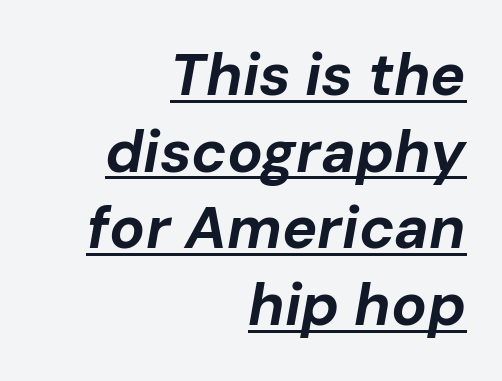
You can tell it's italic because the verticals aren't actually vertical. Compared with an ordinary text face, these strokes are far heavier — a full bold. Here the designer chose a conventional face with non-uniform glyph widths. The compositor pushed each line to the right boundary.
